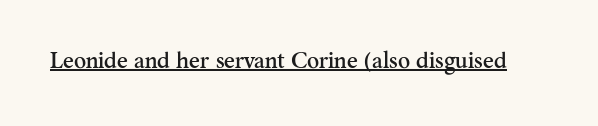
{"italic": "no", "underline": "yes", "letter_spacing": "normal", "letter_spacing_em": 0.0, "glyph_px": 23}
